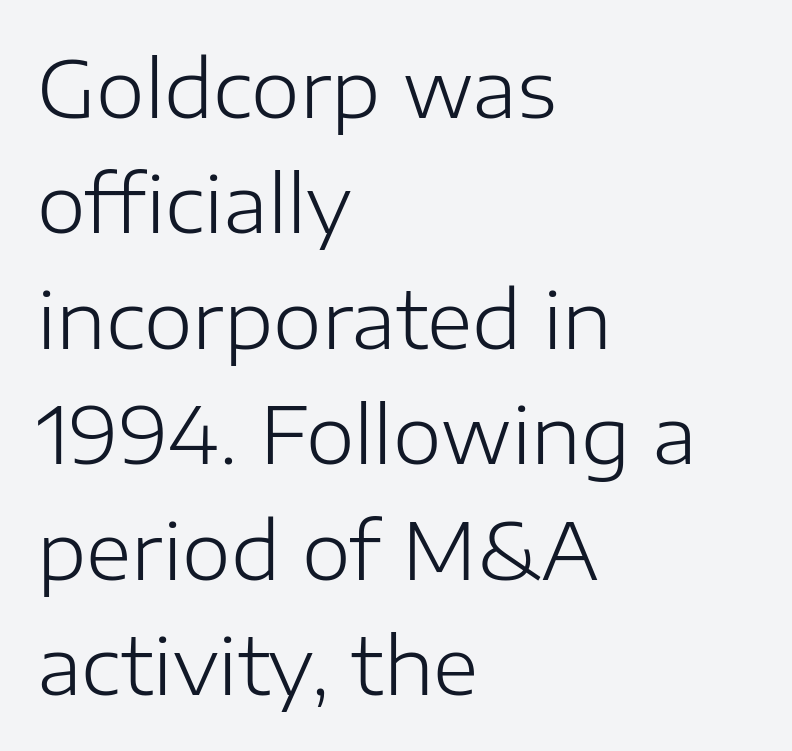
Q: Is the text bold? A: No.
Q: Is the text italic (slanted)? A: No, it is upright.
Q: Is the typeface a serif or a sans-serif typeface? A: Sans-serif.
Q: Is the text underlined? A: No.
Q: How is the paragraph aligned? A: Left-aligned.
Q: Is the spacing between letters normal or unusually wide? A: Normal.
Q: Is the spacing between lines tight, normal or loose? A: Normal.
Q: Width (condensed, normal, or wide)? A: Normal.
Q: Stroke contrast? A: Low.
Q: x-height? A: Medium.
Q: Monospaced? A: No.
